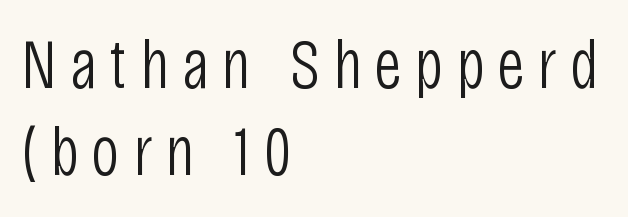
The image shows 71 px light, condensed sans-serif type, upright; set left-aligned, line spacing 1.23x, not underlined; low stroke contrast and a large x-height.
